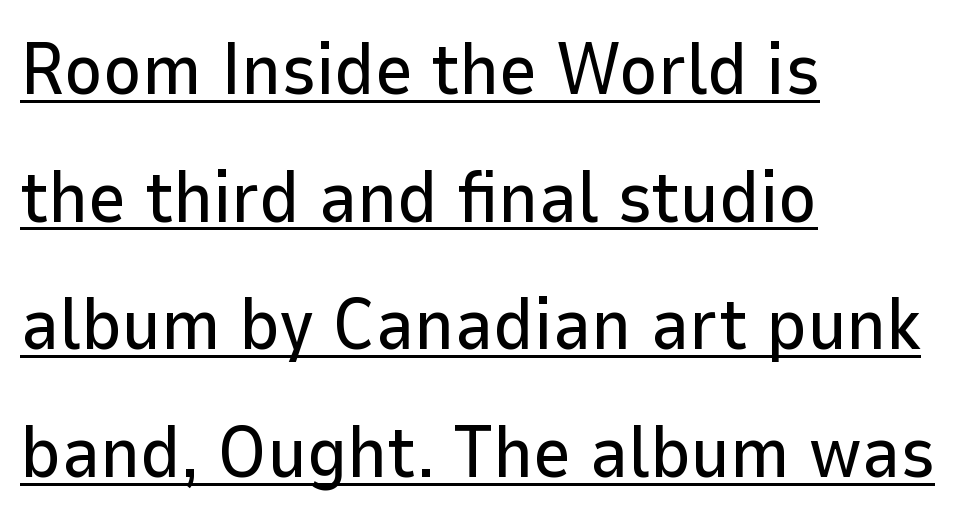
The image shows 73 px sans-serif type, upright; set left-aligned, line spacing 1.75x, normal letter spacing, underlined; low stroke contrast and a medium x-height.
